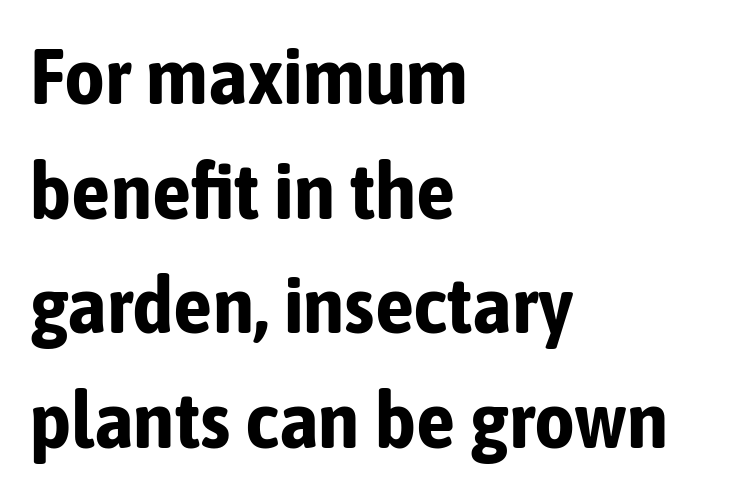
The image shows 79 px bold, condensed sans-serif type, upright; set left-aligned, normal line spacing (1.45x), normal letter spacing, not underlined; low stroke contrast and a medium x-height.
